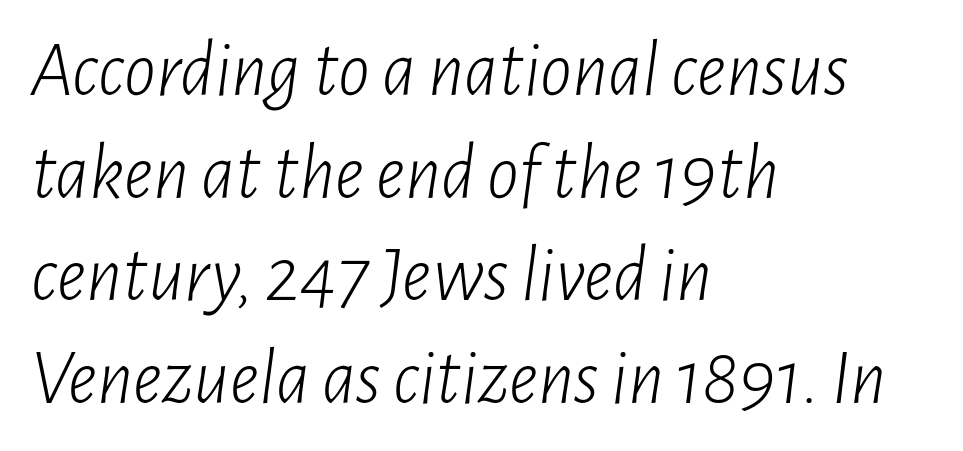
Q: Is the text bold? A: No.
Q: Is the text italic (slanted)? A: Yes, it leans right by about 7 degrees.
Q: Is the text underlined? A: No.
Q: How is the paragraph aligned? A: Left-aligned.
Q: Is the spacing between letters normal or unusually wide? A: Normal.
Q: Is the spacing between lines tight, normal or loose? A: Normal.
Q: Width (condensed, normal, or wide)? A: Condensed.
Q: Stroke contrast? A: Low.
Q: x-height? A: Medium.
Q: Monospaced? A: No.
